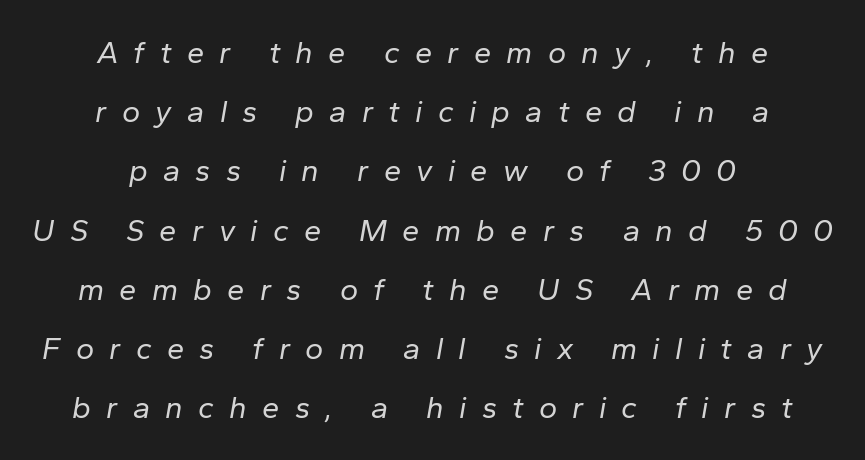
Q: Is the text bold? A: No.
Q: Is the text italic (slanted)? A: Yes, it leans right by about 10 degrees.
Q: Is the text underlined? A: No.
Q: How is the paragraph aligned? A: Centered.
Q: Is the spacing between letters normal or unusually wide? A: Unusually wide.
Q: Is the spacing between lines tight, normal or loose? A: Loose.
Q: Width (condensed, normal, or wide)? A: Normal.
Q: Stroke contrast? A: Low.
Q: x-height? A: Medium.
Q: Monospaced? A: No.
